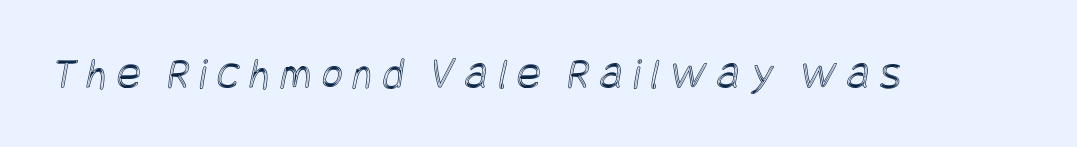
The image shows 45 px condensed type; set unusually wide letter spacing (+0.23 em), not underlined; a large x-height.
